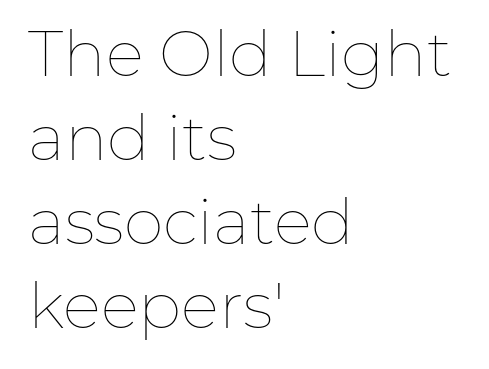
The tracking reads as untouched default to a designer's eye. All the whitespace from short lines collects on the right. The strokes carry an ordinary text weight at most. Here the designer chose a conventional face with non-uniform glyph widths. These lines were composed using upright roman letters.
